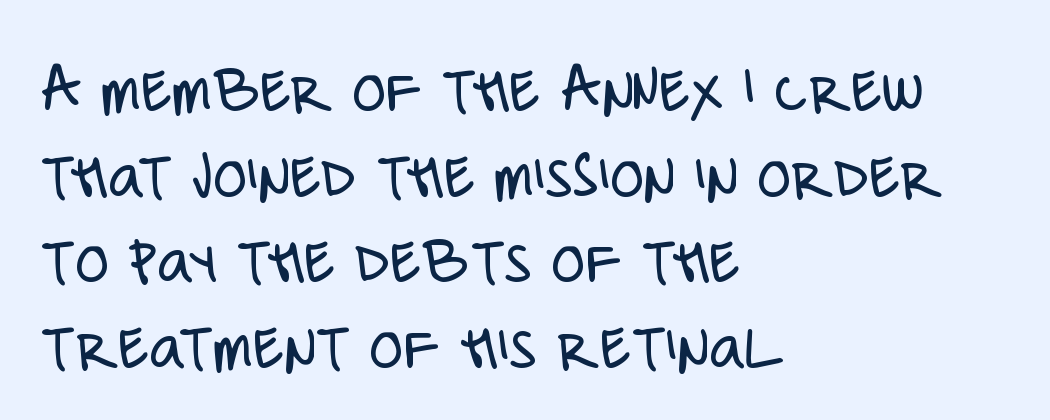
Q: Is the text bold? A: No.
Q: Is the text italic (slanted)? A: No, it is upright.
Q: Is the typeface a serif or a sans-serif typeface? A: Sans-serif.
Q: Is the text underlined? A: No.
Q: How is the paragraph aligned? A: Left-aligned.
Q: Is the spacing between letters normal or unusually wide? A: Normal.
Q: Width (condensed, normal, or wide)? A: Condensed.
Q: Stroke contrast? A: Low.
Q: x-height? A: Large.
Q: Monospaced? A: No.
